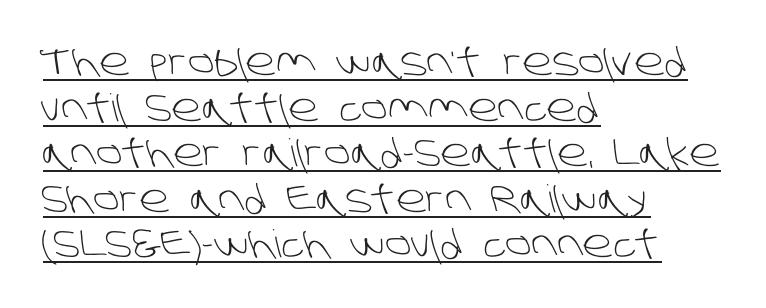
Q: Is the text bold? A: No.
Q: Is the typeface a serif or a sans-serif typeface? A: Sans-serif.
Q: Is the text underlined? A: Yes.
Q: How is the paragraph aligned? A: Left-aligned.
Q: Is the spacing between letters normal or unusually wide? A: Normal.
Q: Width (condensed, normal, or wide)? A: Normal.
Q: Stroke contrast? A: Low.
Q: x-height? A: Large.
Q: Monospaced? A: No.
